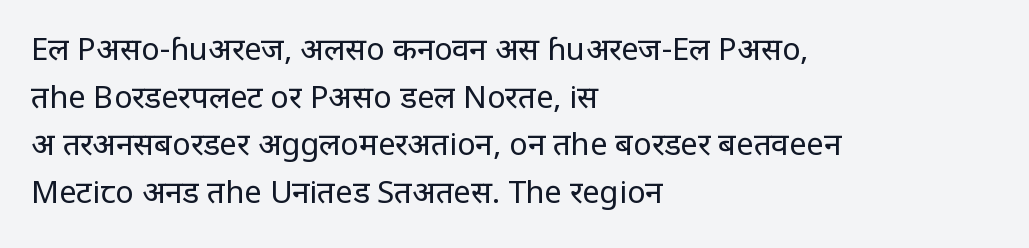
The image shows 31 px regular-weight, condensed sans-serif type, upright; set left-aligned, normal line spacing (1.54x), normal letter spacing, not underlined; low stroke contrast and a large x-height.
